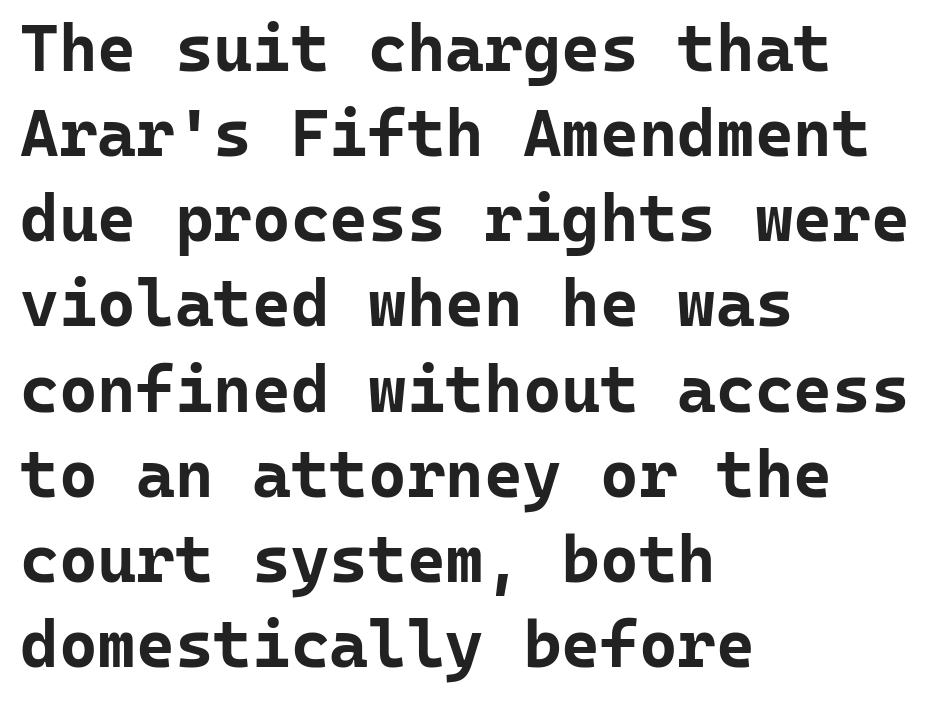
Q: Is the text bold? A: Yes.
Q: Is the text italic (slanted)? A: No, it is upright.
Q: Is the typeface a serif or a sans-serif typeface? A: Sans-serif.
Q: Is the text underlined? A: No.
Q: How is the paragraph aligned? A: Left-aligned.
Q: Is the spacing between letters normal or unusually wide? A: Normal.
Q: Is the spacing between lines tight, normal or loose? A: Normal.
Q: Width (condensed, normal, or wide)? A: Normal.
Q: Stroke contrast? A: Low.
Q: x-height? A: Medium.
Q: Monospaced? A: Yes.
